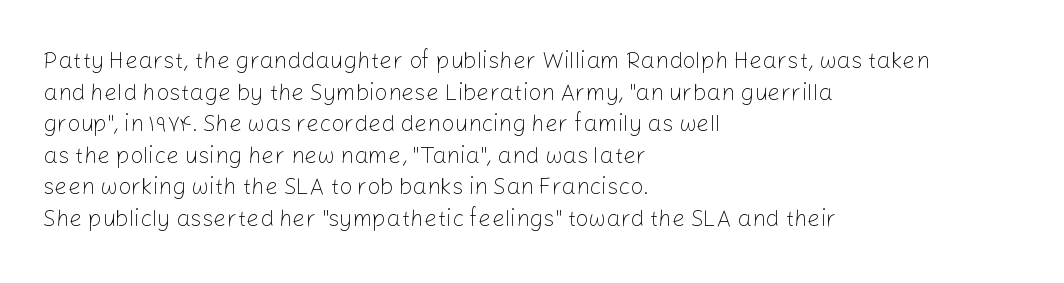
The image shows 23 px text type, upright; set left-aligned, normal line spacing (1.37x), normal letter spacing, not underlined.
